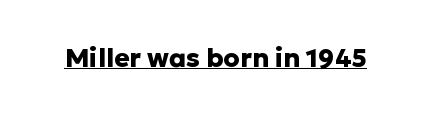
The image shows 26 px bold type, upright; set normal letter spacing, underlined.
